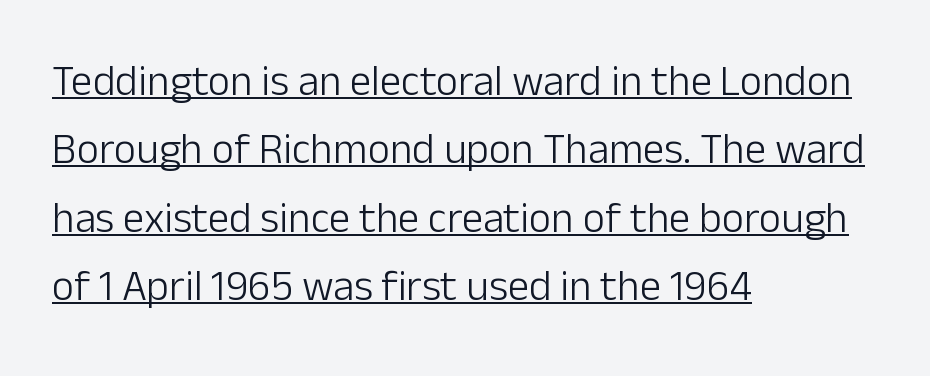
A typesetter would call this leading conventional body-copy spacing. Serif or sans? Sans — the stroke terminals are bare. The words here are underlined. Tracking here is standard; glyphs follow each other at the usual distance.
